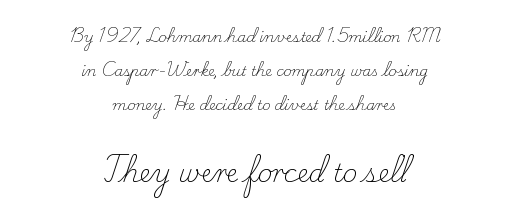
Q: Is the text bold? A: No.
Q: Is the text italic (slanted)? A: Yes.
Q: Is the text underlined? A: No.
Q: How is the paragraph aligned? A: Centered.
Q: Is the spacing between letters normal or unusually wide? A: Normal.
Q: Is the spacing between lines tight, normal or loose? A: Loose.
Q: Which block of text is set in a larger size, the first (top) or the second (bottom)? A: The second (bottom) one.
